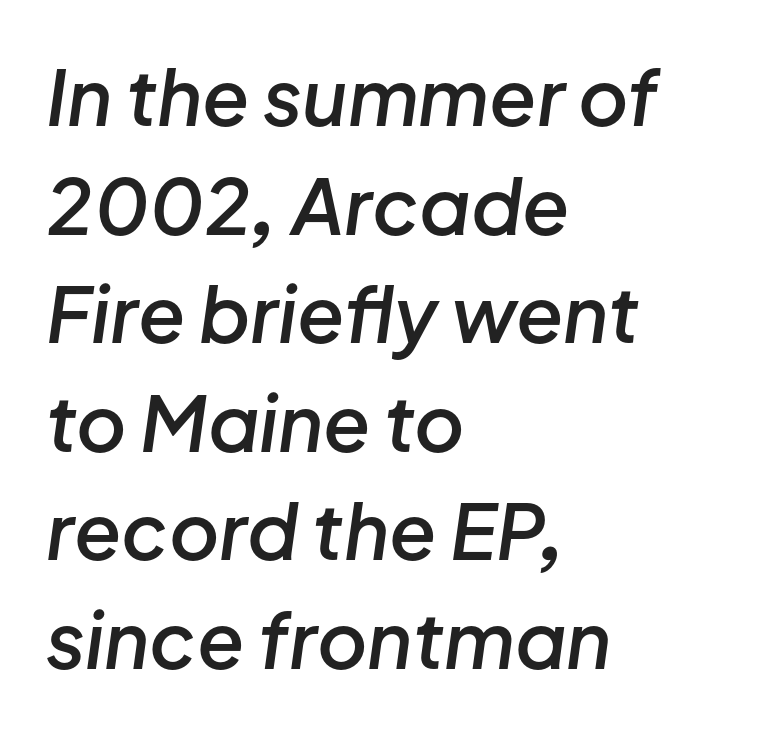
The rows are spaced the way most documents space them. Does the copy run flush right? No — it runs flush left. The face used here has a pronounced slope to its letters. The passage shown is typed in a proportional face where columns would drift. These lines keep a tight, regular rhythm from letter to letter.
